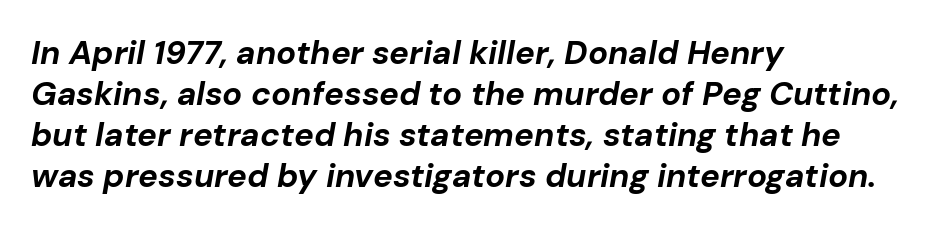
Q: Is the text bold? A: Yes.
Q: Is the text italic (slanted)? A: Yes, it leans right by about 10 degrees.
Q: Is the text underlined? A: No.
Q: How is the paragraph aligned? A: Left-aligned.
Q: Is the spacing between letters normal or unusually wide? A: Normal.
Q: Width (condensed, normal, or wide)? A: Normal.
Q: Stroke contrast? A: Low.
Q: x-height? A: Medium.
Q: Monospaced? A: No.
